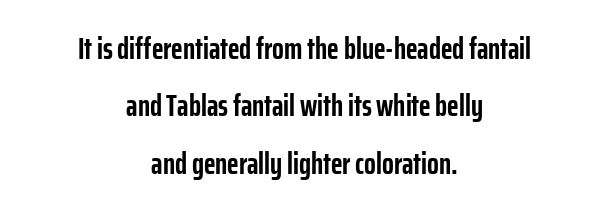
The image shows 31 px semibold, condensed sans-serif type, upright; set centered, line spacing 1.85x, normal letter spacing, not underlined; low stroke contrast and a medium x-height.
